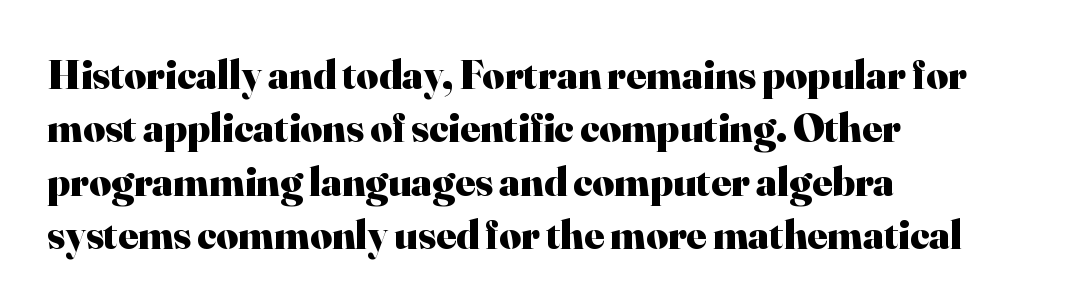
Q: Is the text bold? A: Yes.
Q: Is the text italic (slanted)? A: No, it is upright.
Q: Is the typeface a serif or a sans-serif typeface? A: Serif.
Q: Is the text underlined? A: No.
Q: How is the paragraph aligned? A: Left-aligned.
Q: Is the spacing between letters normal or unusually wide? A: Normal.
Q: Is the spacing between lines tight, normal or loose? A: Normal.
Q: Width (condensed, normal, or wide)? A: Normal.
Q: Stroke contrast? A: High.
Q: x-height? A: Small.
Q: Monospaced? A: No.
